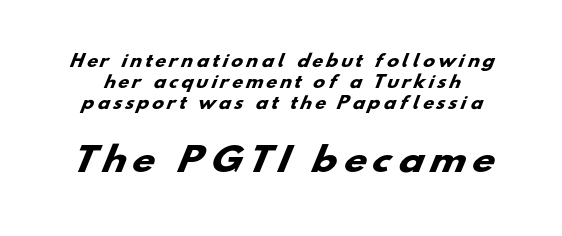
Q: Is the text bold? A: Yes.
Q: Is the typeface a serif or a sans-serif typeface? A: Sans-serif.
Q: Is the text underlined? A: No.
Q: Is the spacing between letters normal or unusually wide? A: Unusually wide.
Q: Is the spacing between lines tight, normal or loose? A: Normal.
Q: Which block of text is set in a larger size, the first (top) or the second (bottom)? A: The second (bottom) one.
Q: Width (condensed, normal, or wide)? A: Wide.
Q: Stroke contrast? A: Low.
Q: x-height? A: Small.
Q: Monospaced? A: No.
